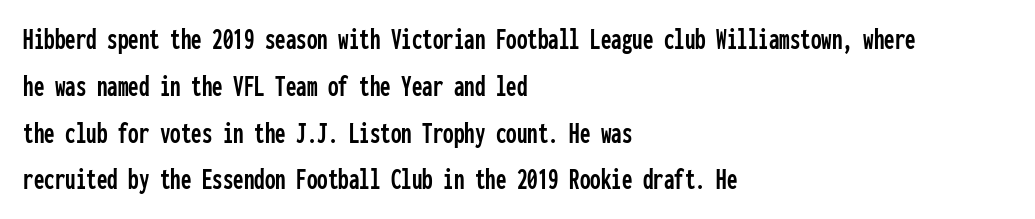
Q: Is the text italic (slanted)? A: No, it is upright.
Q: Is the typeface a serif or a sans-serif typeface? A: Sans-serif.
Q: Is the text underlined? A: No.
Q: How is the paragraph aligned? A: Left-aligned.
Q: Is the spacing between letters normal or unusually wide? A: Normal.
Q: Is the spacing between lines tight, normal or loose? A: Normal.
Q: Width (condensed, normal, or wide)? A: Condensed.
Q: Stroke contrast? A: Low.
Q: x-height? A: Medium.
Q: Monospaced? A: Yes.
